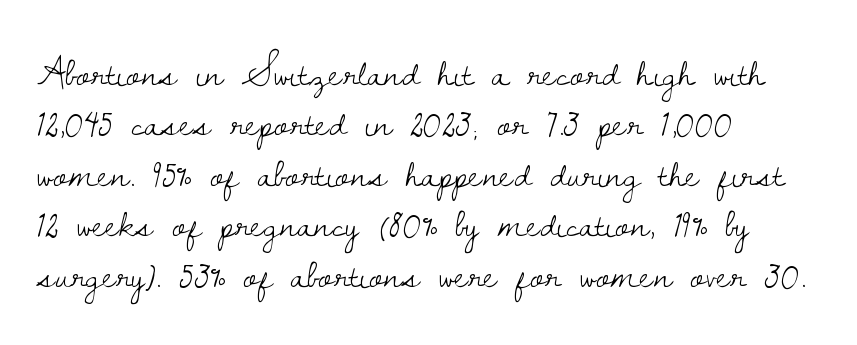
The image shows 42 px light serif type; set left-aligned, line spacing 1.2x, normal letter spacing, not underlined; low stroke contrast and a small x-height.
